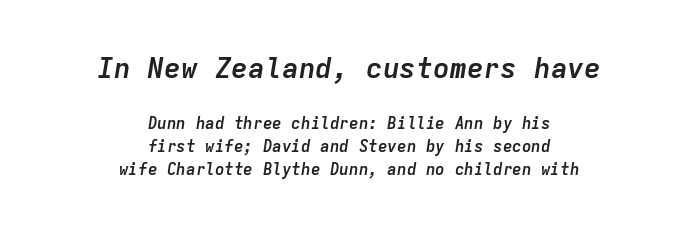
{"italic": "yes", "lean": "right", "slant_degrees": 9, "bold": "yes", "weight": "semibold", "width": "normal", "stroke_contrast": "low", "x_height": "medium", "monospaced": "yes", "underline": "no", "align": "center", "line_spacing": "normal", "line_spacing_ratio": 1.45, "letter_spacing": "normal", "letter_spacing_em": 0.0, "larger_block": "first", "size_ratio": 1.75, "glyph_px": 28}
